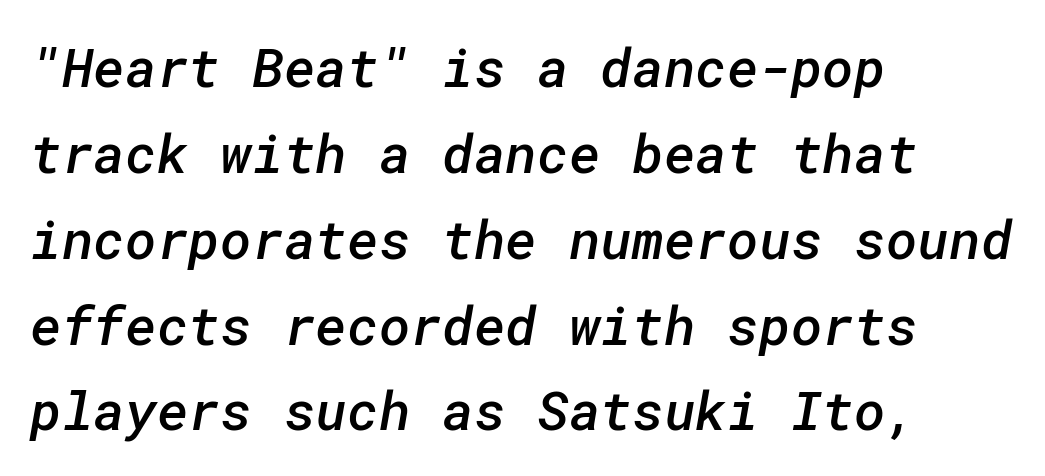
{"serif": "no", "bold": "semi", "weight": "semibold", "width": "normal", "stroke_contrast": "low", "x_height": "medium", "underline": "no", "align": "left", "line_spacing": "normal", "line_spacing_ratio": 1.59, "letter_spacing": "normal", "letter_spacing_em": 0.0, "glyph_px": 54}
